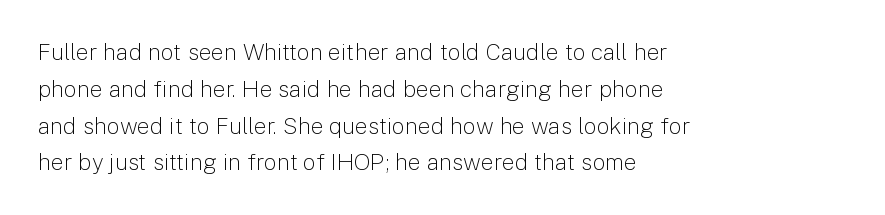
The image shows 23 px text type, upright; set left-aligned, normal line spacing (1.6x), normal letter spacing, not underlined.
